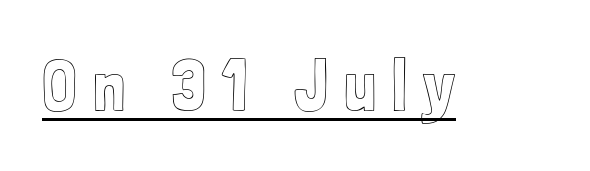
The image shows 72 px condensed type, upright; set unusually wide letter spacing (+0.22 em), underlined; a medium x-height.
